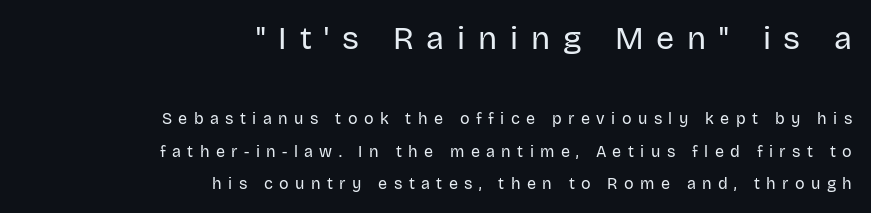
Proportional: the letters do not fall into vertical columns. The passage shown begins with its larger block and ends with its smaller one. Successive baselines arrive slowly, with a big drop between each. Beneath every word, the page is bare.
